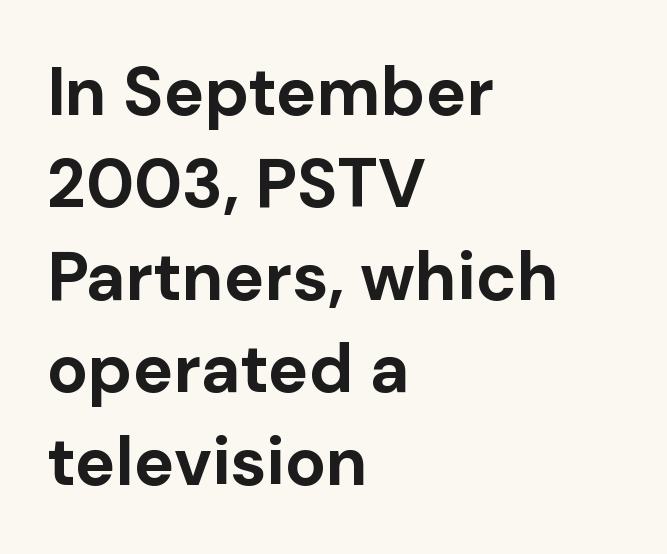
{"serif": "no", "italic": "no", "bold": "yes", "weight": "bold", "width": "normal", "stroke_contrast": "low", "x_height": "medium", "monospaced": "no", "underline": "no", "align": "left", "line_spacing": "normal", "line_spacing_ratio": 1.36, "letter_spacing": "normal", "letter_spacing_em": 0.0, "glyph_px": 68}
